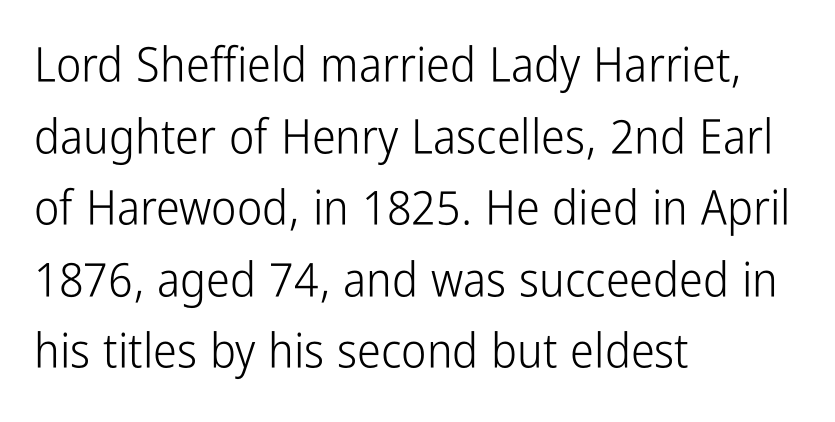
The image shows 48 px light, condensed sans-serif type, upright; set left-aligned, normal line spacing (1.49x), normal letter spacing, not underlined; low stroke contrast and a medium x-height.
